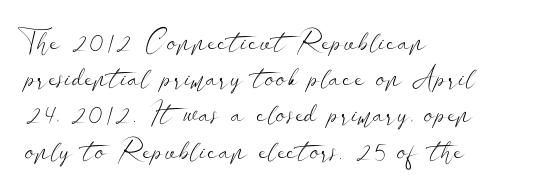
Q: Is the text bold? A: No.
Q: Is the text italic (slanted)? A: Yes.
Q: Is the typeface a serif or a sans-serif typeface? A: Sans-serif.
Q: Is the text underlined? A: No.
Q: How is the paragraph aligned? A: Left-aligned.
Q: Is the spacing between letters normal or unusually wide? A: Normal.
Q: Is the spacing between lines tight, normal or loose? A: Normal.
Q: Width (condensed, normal, or wide)? A: Wide.
Q: Stroke contrast? A: Low.
Q: x-height? A: Small.
Q: Monospaced? A: No.
